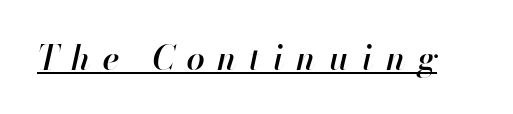
Q: Is the text bold? A: Semi-bold.
Q: Is the text italic (slanted)? A: Yes, it leans right by about 13 degrees.
Q: Is the text underlined? A: Yes.
Q: Is the spacing between letters normal or unusually wide? A: Unusually wide.
Q: Width (condensed, normal, or wide)? A: Normal.
Q: Stroke contrast? A: High.
Q: x-height? A: Small.
Q: Monospaced? A: No.
